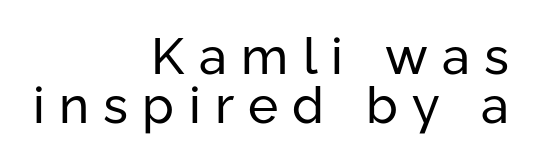
Q: Is the text bold? A: No.
Q: Is the text italic (slanted)? A: No, it is upright.
Q: Is the typeface a serif or a sans-serif typeface? A: Sans-serif.
Q: Is the text underlined? A: No.
Q: How is the paragraph aligned? A: Right-aligned.
Q: Is the spacing between letters normal or unusually wide? A: Unusually wide.
Q: Is the spacing between lines tight, normal or loose? A: Tight.
Q: Width (condensed, normal, or wide)? A: Normal.
Q: Stroke contrast? A: Low.
Q: x-height? A: Medium.
Q: Monospaced? A: No.
